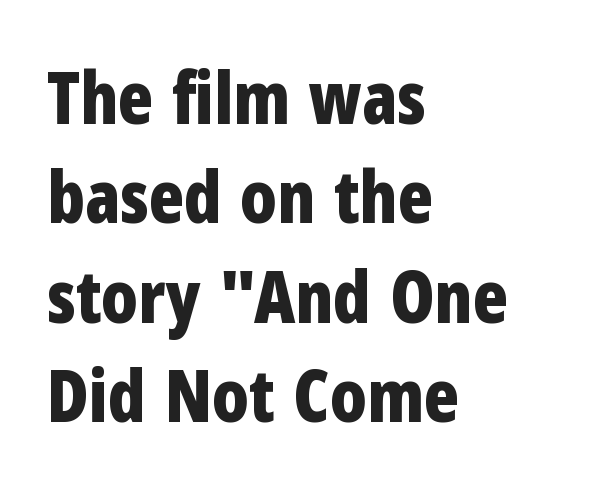
Q: Is the text bold? A: Yes.
Q: Is the text italic (slanted)? A: No, it is upright.
Q: Is the typeface a serif or a sans-serif typeface? A: Sans-serif.
Q: Is the text underlined? A: No.
Q: How is the paragraph aligned? A: Left-aligned.
Q: Is the spacing between letters normal or unusually wide? A: Normal.
Q: Is the spacing between lines tight, normal or loose? A: Normal.
Q: Width (condensed, normal, or wide)? A: Condensed.
Q: Stroke contrast? A: Low.
Q: x-height? A: Medium.
Q: Monospaced? A: No.
